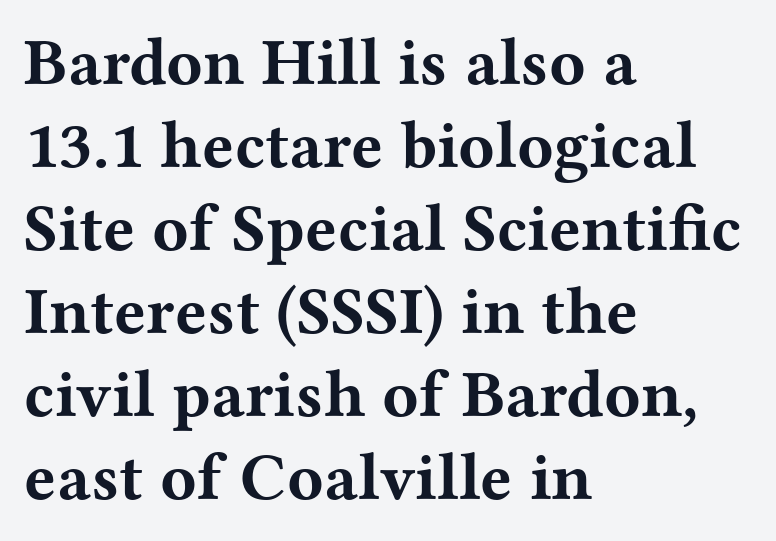
{"serif": "yes", "italic": "no", "bold": "yes", "weight": "bold", "width": "wide", "stroke_contrast": "medium", "x_height": "medium", "monospaced": "no", "underline": "no", "align": "left", "line_spacing_ratio": 1.24, "letter_spacing": "normal", "letter_spacing_em": 0.0, "glyph_px": 67}
